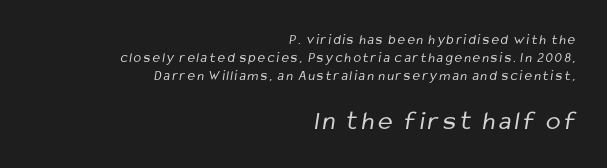
{"bold": "no", "underline": "no", "align": "right", "line_spacing": "normal", "line_spacing_ratio": 1.28, "larger_block": "second", "size_ratio": 1.93, "glyph_px": 27}
